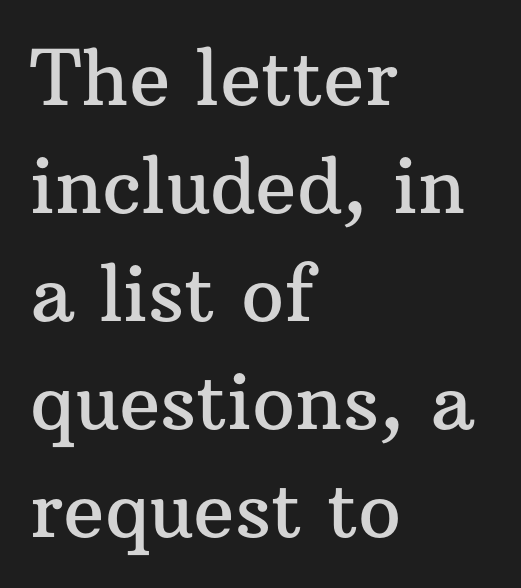
{"serif": "yes", "italic": "no", "width": "normal", "stroke_contrast": "medium", "x_height": "medium", "monospaced": "no", "underline": "no", "align": "left", "line_spacing": "normal", "line_spacing_ratio": 1.42, "letter_spacing": "normal", "letter_spacing_em": 0.0, "glyph_px": 76}
